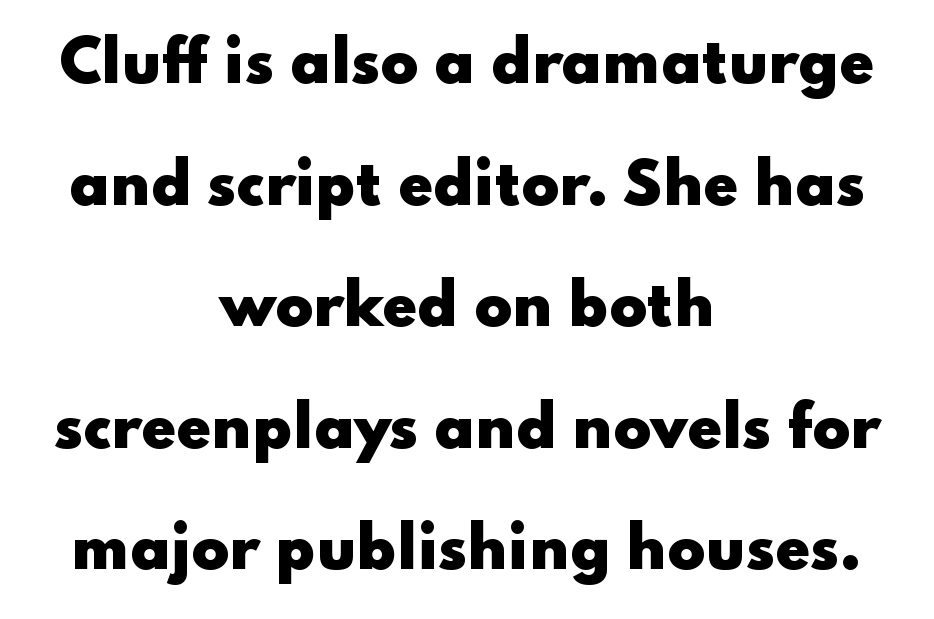
Tracking value appears to be zero — textbook default spacing. Has an underline been added? It has not. Nothing sits at the stroke ends, so this counts as sans-serif. The paragraph has two soft edges and a firm central axis.
